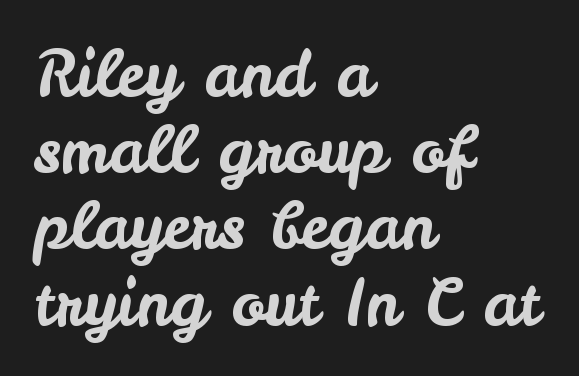
Q: Is the text italic (slanted)? A: Yes.
Q: Is the typeface a serif or a sans-serif typeface? A: Sans-serif.
Q: Is the text underlined? A: No.
Q: How is the paragraph aligned? A: Left-aligned.
Q: Is the spacing between letters normal or unusually wide? A: Normal.
Q: Width (condensed, normal, or wide)? A: Normal.
Q: Stroke contrast? A: Low.
Q: x-height? A: Small.
Q: Monospaced? A: No.
